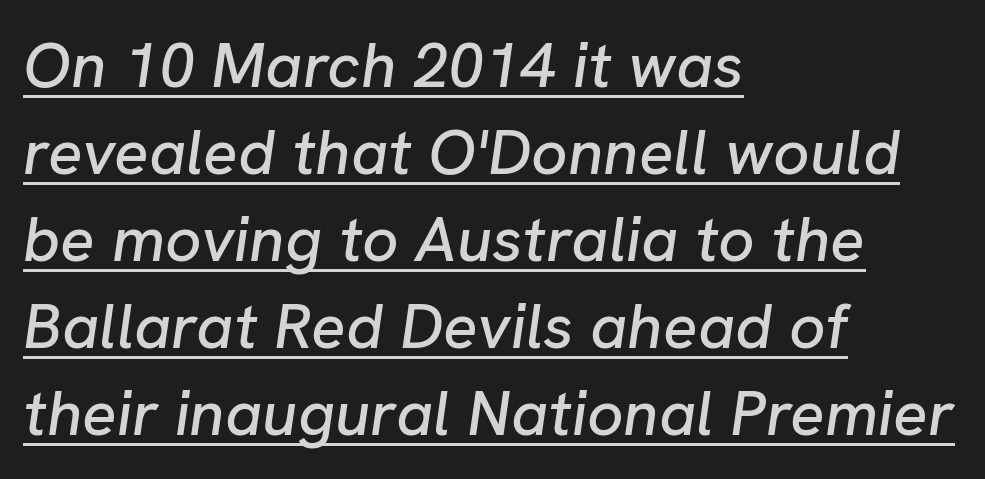
The vertical gap from one line to the next is medium. The ragged edge is on the right, which tells us the setting is flush left. A typesetter would mark this as italic. The type is set solid horizontally, with unmodified tracking. Spacing verdict: proportional, widths tailored to each character.
